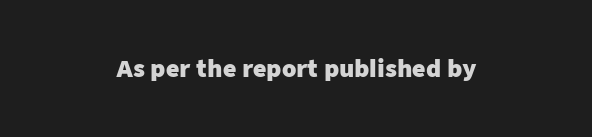
Default kerning and tracking; the words read as compact shapes. Short and long lines alike share a common midpoint. Summary of weight: heavy, a full bold. Notice how the stems are strictly vertical — no italics here. The string is rendered with underlining switched off.
